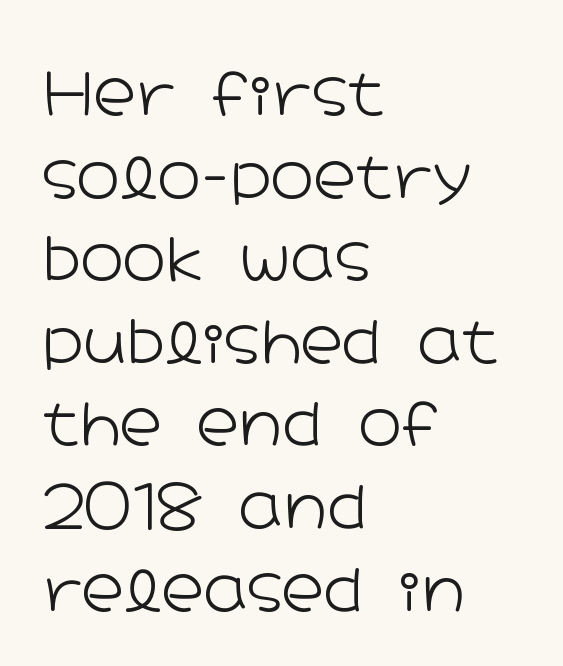
Q: Is the text bold? A: No.
Q: Is the text italic (slanted)? A: No, it is upright.
Q: Is the typeface a serif or a sans-serif typeface? A: Sans-serif.
Q: Is the text underlined? A: No.
Q: How is the paragraph aligned? A: Left-aligned.
Q: Is the spacing between letters normal or unusually wide? A: Normal.
Q: Is the spacing between lines tight, normal or loose? A: Normal.
Q: Width (condensed, normal, or wide)? A: Wide.
Q: Stroke contrast? A: Low.
Q: x-height? A: Medium.
Q: Monospaced? A: No.
